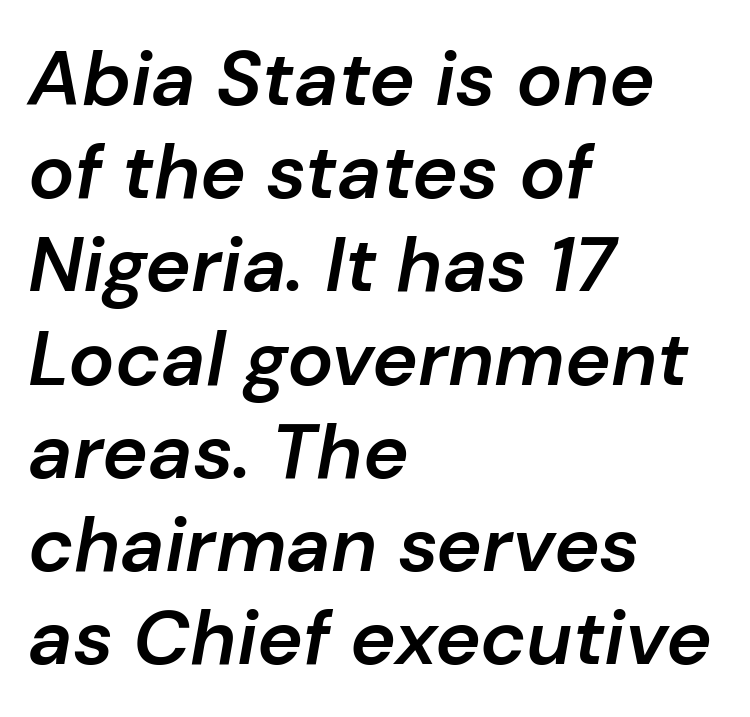
Here the designer chose a conventional face with non-uniform glyph widths. Caption: standard tracking, unaltered. Has an underline been added? It has not. Line starts are locked; line ends wander.
